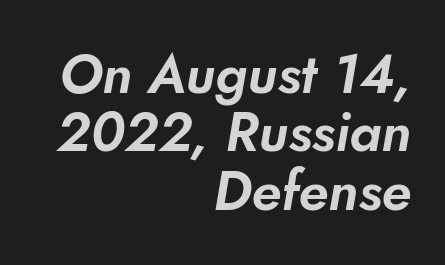
The image shows 55 px sans-serif type; set right-aligned, tight line spacing (1.06x), normal letter spacing, not underlined; low stroke contrast and a small x-height.
